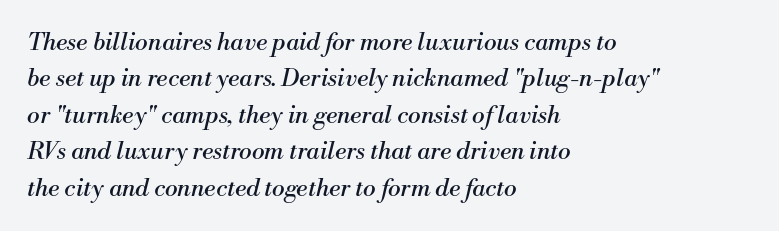
{"italic": "yes", "lean": "right", "slant_degrees": 13, "bold": "no", "underline": "no", "align": "left", "line_spacing": "normal", "line_spacing_ratio": 1.52, "letter_spacing": "normal", "letter_spacing_em": 0.0, "glyph_px": 24}
